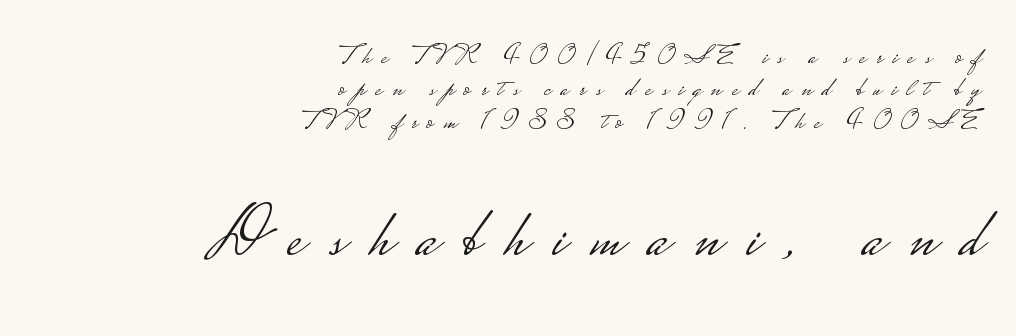
Do the characters align in a grid? No, the font is proportional. Loose tracking; the words dissolve into strings of separated letters. Size contrast runs from small at the top to large at the bottom. The designer went with a sans here, leaving each stem footless.
